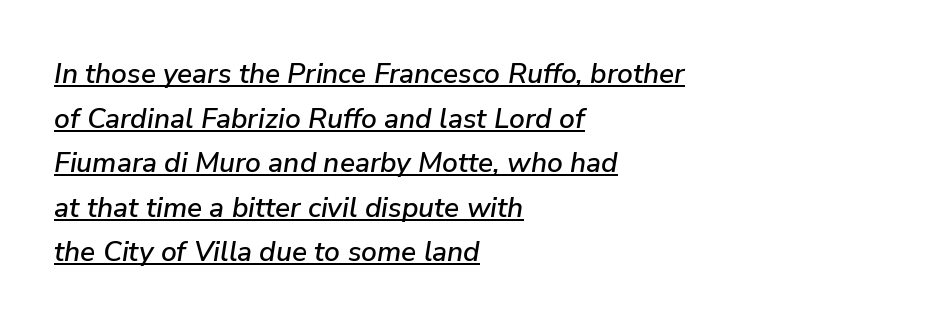
The image shows 28 px text type, italic (leaning right); set left-aligned, normal line spacing (1.59x), normal letter spacing, underlined; low stroke contrast and a medium x-height.
